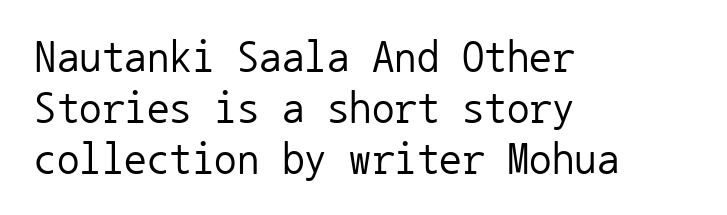
{"serif": "no", "italic": "no", "bold": "no", "weight": "regular", "width": "normal", "stroke_contrast": "low", "x_height": "medium", "monospaced": "yes", "underline": "no", "align": "left", "line_spacing": "tight", "line_spacing_ratio": 1.13, "letter_spacing": "normal", "letter_spacing_em": 0.0, "glyph_px": 45}
